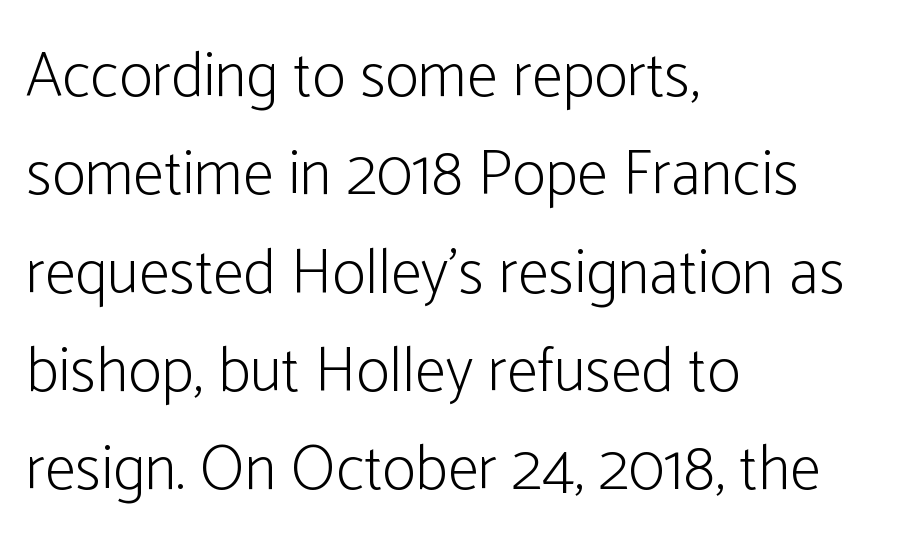
Q: Is the text bold? A: No.
Q: Is the text italic (slanted)? A: No, it is upright.
Q: Is the typeface a serif or a sans-serif typeface? A: Sans-serif.
Q: Is the text underlined? A: No.
Q: How is the paragraph aligned? A: Left-aligned.
Q: Is the spacing between letters normal or unusually wide? A: Normal.
Q: Is the spacing between lines tight, normal or loose? A: Normal.
Q: Width (condensed, normal, or wide)? A: Condensed.
Q: Stroke contrast? A: Low.
Q: x-height? A: Medium.
Q: Monospaced? A: No.
